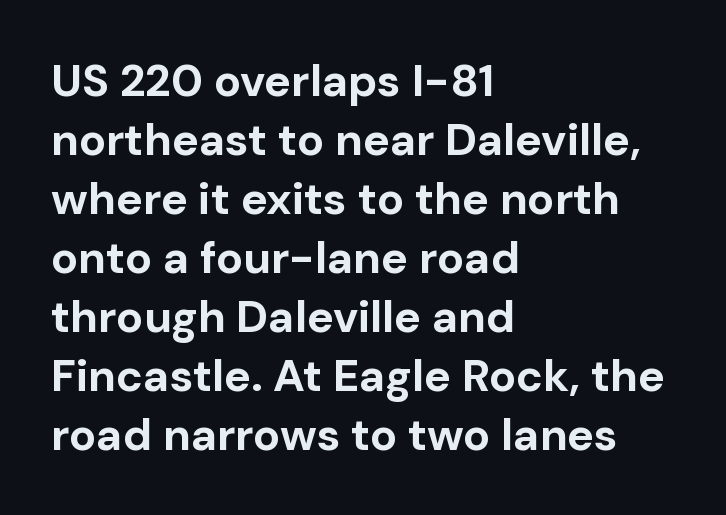
{"serif": "no", "italic": "no", "bold": "yes", "weight": "bold", "width": "normal", "stroke_contrast": "low", "x_height": "medium", "monospaced": "no", "underline": "no", "align": "left", "line_spacing": "normal", "line_spacing_ratio": 1.31, "letter_spacing": "normal", "letter_spacing_em": 0.0, "glyph_px": 45}
